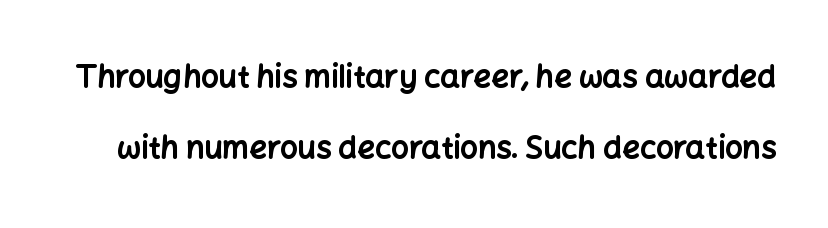
Characters follow at the spacing the type designer built in. Typesetter's note: full bold, strokes at maximum text heaviness. Underlining? Definitely not there. Looks like regular typesetting: each glyph gets only the width it needs.
